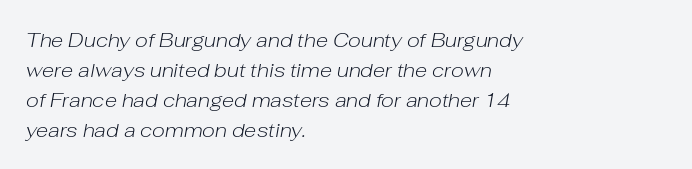
Q: Is the text bold? A: No.
Q: Is the text italic (slanted)? A: Yes, it leans right by about 10 degrees.
Q: Is the text underlined? A: No.
Q: How is the paragraph aligned? A: Left-aligned.
Q: Is the spacing between letters normal or unusually wide? A: Normal.
Q: Is the spacing between lines tight, normal or loose? A: Normal.
